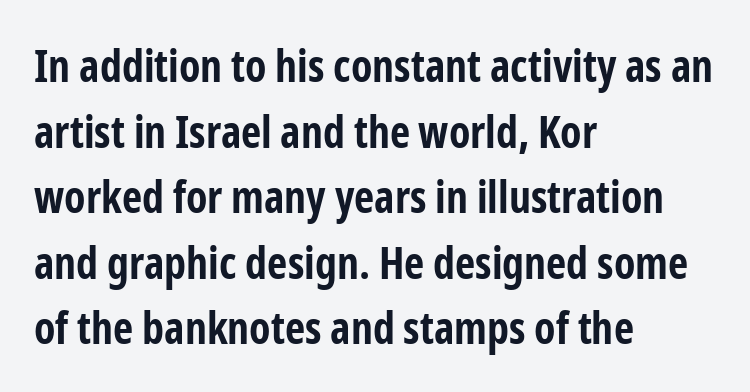
Q: Is the text bold? A: Yes.
Q: Is the text italic (slanted)? A: No, it is upright.
Q: Is the typeface a serif or a sans-serif typeface? A: Sans-serif.
Q: Is the text underlined? A: No.
Q: How is the paragraph aligned? A: Left-aligned.
Q: Is the spacing between letters normal or unusually wide? A: Normal.
Q: Is the spacing between lines tight, normal or loose? A: Normal.
Q: Width (condensed, normal, or wide)? A: Condensed.
Q: Stroke contrast? A: Low.
Q: x-height? A: Medium.
Q: Monospaced? A: No.
